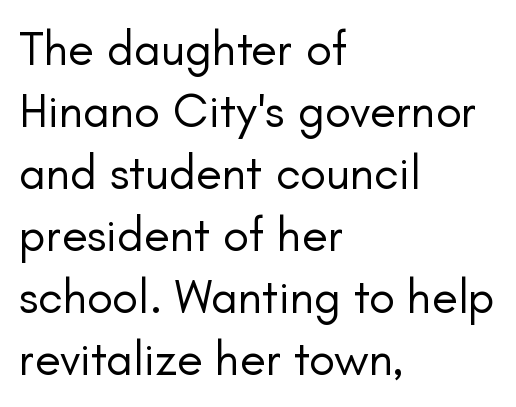
Q: Is the text bold? A: No.
Q: Is the text italic (slanted)? A: No, it is upright.
Q: Is the typeface a serif or a sans-serif typeface? A: Sans-serif.
Q: Is the text underlined? A: No.
Q: How is the paragraph aligned? A: Left-aligned.
Q: Is the spacing between letters normal or unusually wide? A: Normal.
Q: Is the spacing between lines tight, normal or loose? A: Normal.
Q: Width (condensed, normal, or wide)? A: Normal.
Q: Stroke contrast? A: Low.
Q: x-height? A: Small.
Q: Monospaced? A: No.
